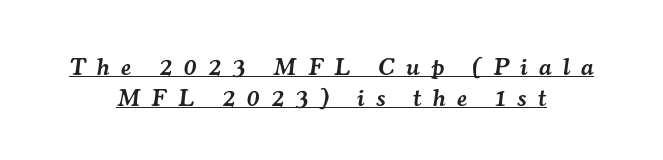
The image shows 25 px text type, italic (leaning right); set centered, line spacing 1.24x, unusually wide letter spacing (+0.45 em), underlined.
